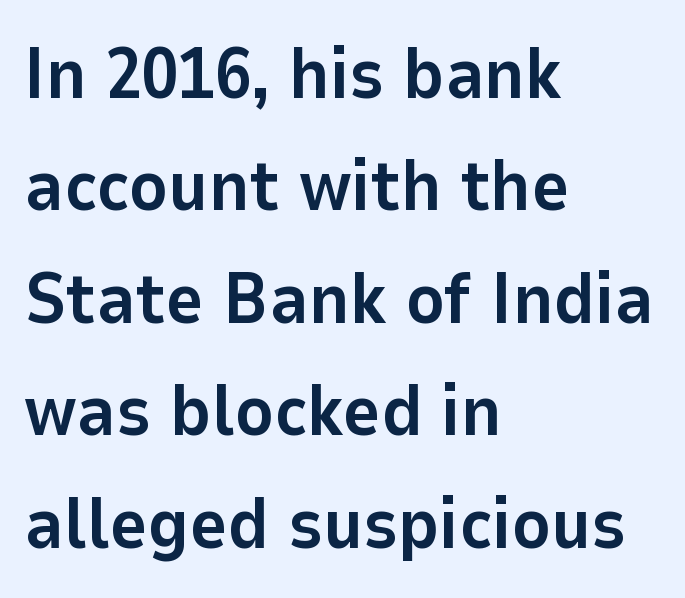
The image shows 73 px bold sans-serif type, upright; set left-aligned, normal line spacing (1.54x), normal letter spacing, not underlined; low stroke contrast and a medium x-height.
